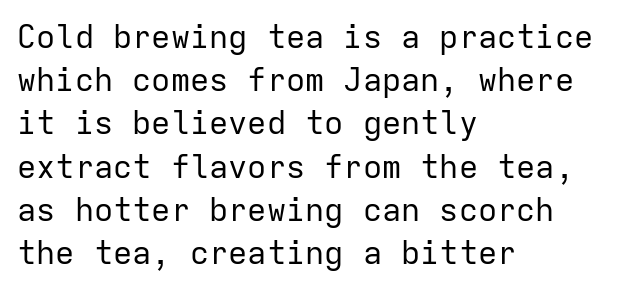
The image shows 32 px regular-weight sans-serif type, upright, monospaced; set left-aligned, normal line spacing (1.35x), normal letter spacing, not underlined; low stroke contrast and a medium x-height.
